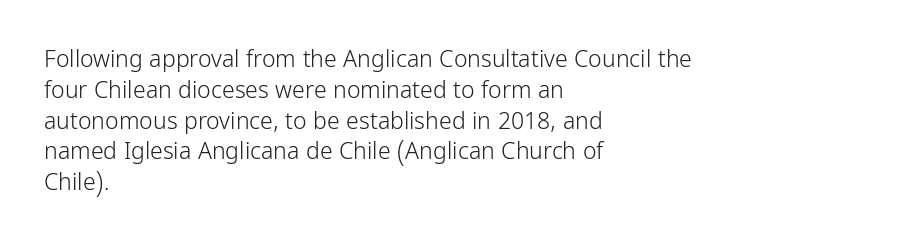
Descenders are the only things crossing below the line. The font sits on the lighter half of the weight spectrum, regular included. Does the copy run flush right? No — it runs flush left. Vertically, the passage feels balanced, rows spaced as you'd expect.
